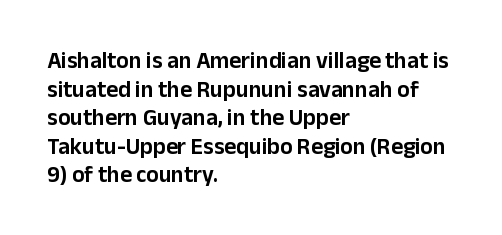
The image shows 23 px text type, upright; set left-aligned, line spacing 1.24x, normal letter spacing, not underlined.
